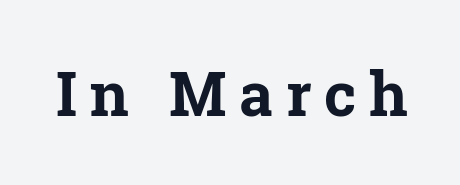
The image shows 61 px bold serif type, upright; set unusually wide letter spacing (+0.21 em), not underlined; low stroke contrast and a medium x-height.
